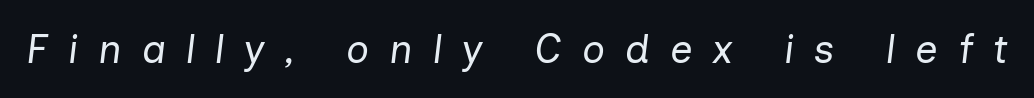
Q: Is the text bold? A: No.
Q: Is the text italic (slanted)? A: Yes, it leans right by about 7 degrees.
Q: Is the text underlined? A: No.
Q: Is the spacing between letters normal or unusually wide? A: Unusually wide.
Q: Width (condensed, normal, or wide)? A: Normal.
Q: Stroke contrast? A: Low.
Q: x-height? A: Medium.
Q: Monospaced? A: No.
